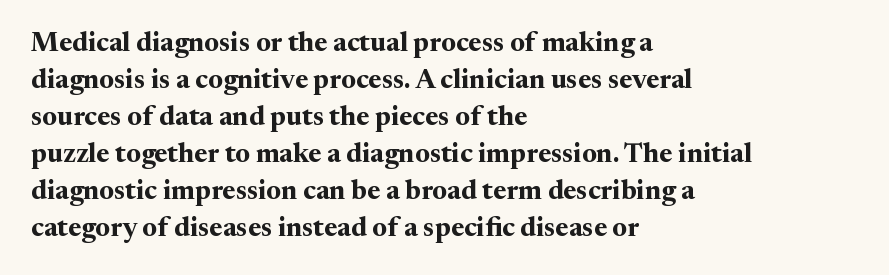
The image shows 27 px bold type, upright; set left-aligned, normal line spacing (1.37x), normal letter spacing, not underlined.
